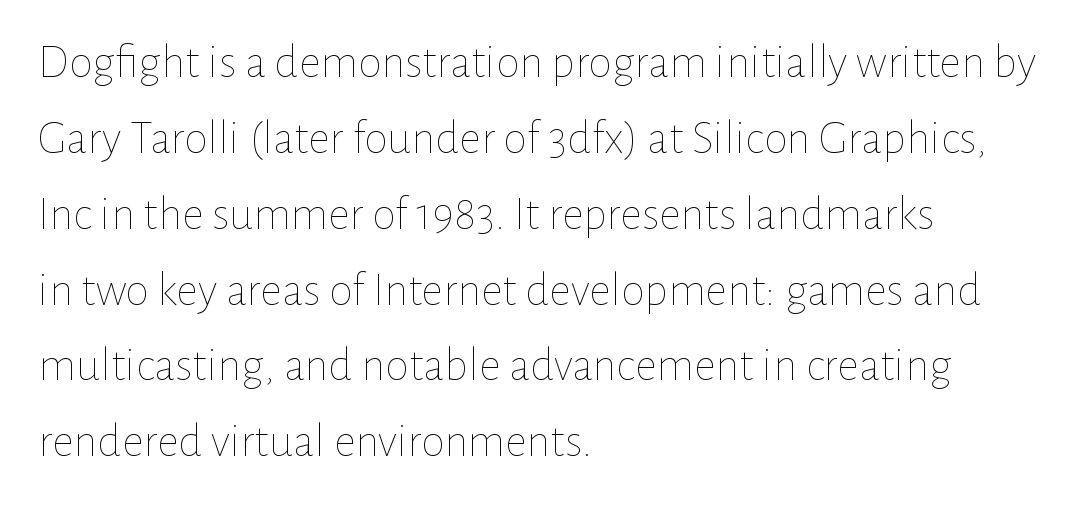
{"italic": "no", "bold": "no", "weight": "thin", "width": "normal", "stroke_contrast": "low", "x_height": "medium", "monospaced": "no", "underline": "no", "align": "left", "line_spacing": "normal", "line_spacing_ratio": 1.58, "letter_spacing": "normal", "letter_spacing_em": 0.0, "glyph_px": 48}
